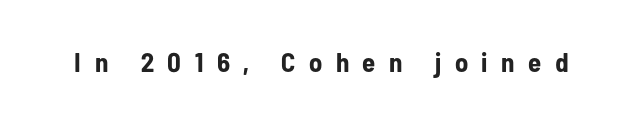
The image shows 27 px bold type, upright; set unusually wide letter spacing (+0.5 em), not underlined.
